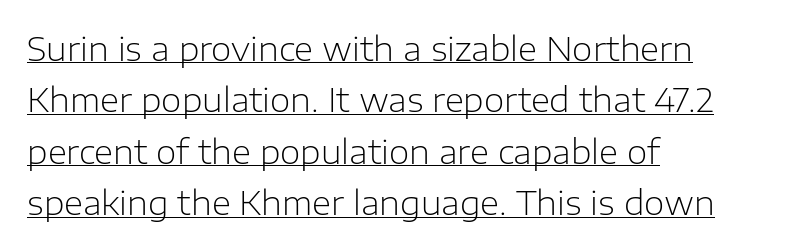
Q: Is the text bold? A: No.
Q: Is the text italic (slanted)? A: No, it is upright.
Q: Is the typeface a serif or a sans-serif typeface? A: Sans-serif.
Q: Is the text underlined? A: Yes.
Q: How is the paragraph aligned? A: Left-aligned.
Q: Is the spacing between letters normal or unusually wide? A: Normal.
Q: Is the spacing between lines tight, normal or loose? A: Normal.
Q: Width (condensed, normal, or wide)? A: Normal.
Q: Stroke contrast? A: Low.
Q: x-height? A: Medium.
Q: Monospaced? A: No.
